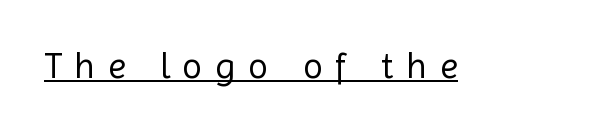
Stroke terminals: plain, sans-serif. These lines are rendered in a variable-pitch font. The words here are underlined. How are the letters spaced? Widely, with obvious added tracking.
